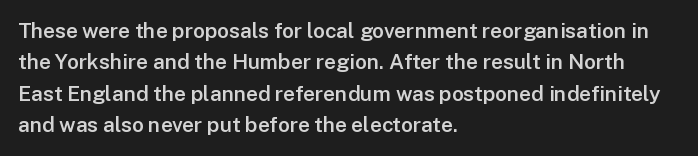
Q: Is the text bold? A: Semi-bold.
Q: Is the text italic (slanted)? A: No, it is upright.
Q: Is the text underlined? A: No.
Q: How is the paragraph aligned? A: Left-aligned.
Q: Is the spacing between letters normal or unusually wide? A: Normal.
Q: Is the spacing between lines tight, normal or loose? A: Normal.
